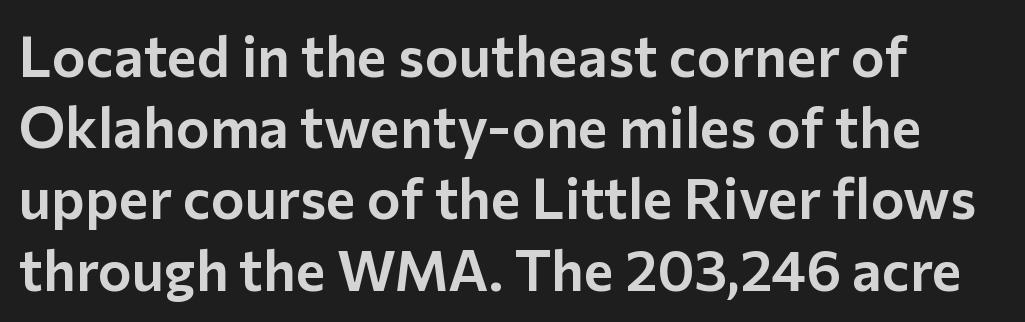
The image shows 57 px sans-serif type, upright; set normal line spacing (1.25x), normal letter spacing, not underlined; low stroke contrast and a medium x-height.
